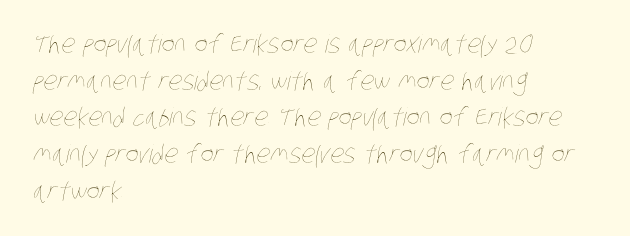
Q: Is the text bold? A: No.
Q: Is the text underlined? A: No.
Q: How is the paragraph aligned? A: Left-aligned.
Q: Is the spacing between letters normal or unusually wide? A: Normal.
Q: Is the spacing between lines tight, normal or loose? A: Normal.
